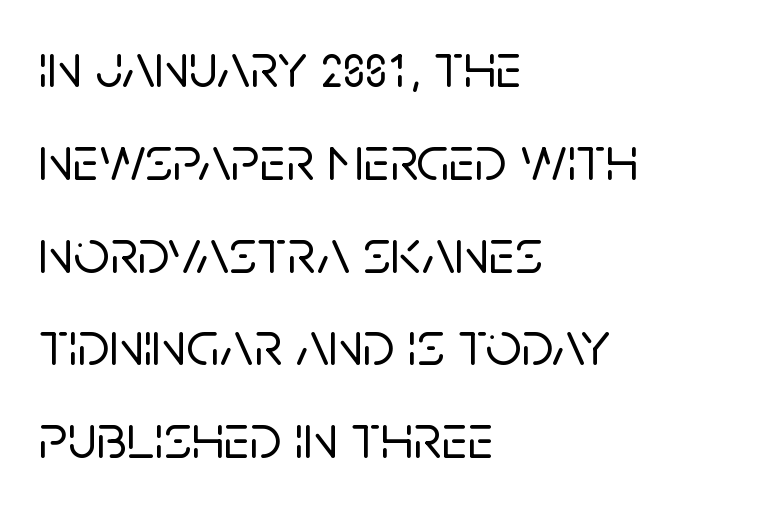
Q: Is the text italic (slanted)? A: No, it is upright.
Q: Is the typeface a serif or a sans-serif typeface? A: Sans-serif.
Q: Is the text underlined? A: No.
Q: How is the paragraph aligned? A: Left-aligned.
Q: Is the spacing between letters normal or unusually wide? A: Normal.
Q: Is the spacing between lines tight, normal or loose? A: Normal.
Q: Width (condensed, normal, or wide)? A: Normal.
Q: Stroke contrast? A: Low.
Q: x-height? A: Large.
Q: Monospaced? A: No.
